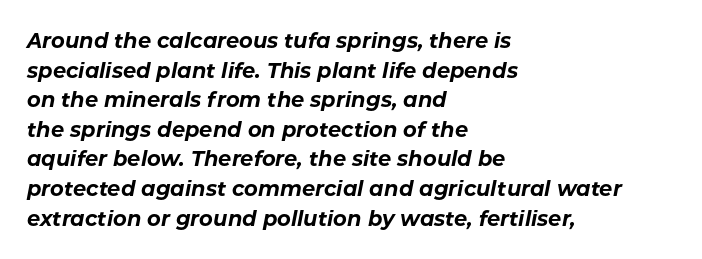
{"italic": "yes", "lean": "right", "slant_degrees": 11, "bold": "yes", "underline": "no", "align": "left", "line_spacing": "normal", "line_spacing_ratio": 1.41, "letter_spacing": "normal", "letter_spacing_em": 0.0, "glyph_px": 21}
